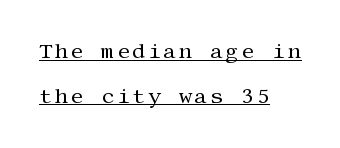
Q: Is the text bold? A: No.
Q: Is the text italic (slanted)? A: No, it is upright.
Q: Is the text underlined? A: Yes.
Q: How is the paragraph aligned? A: Left-aligned.
Q: Is the spacing between lines tight, normal or loose? A: Loose.
